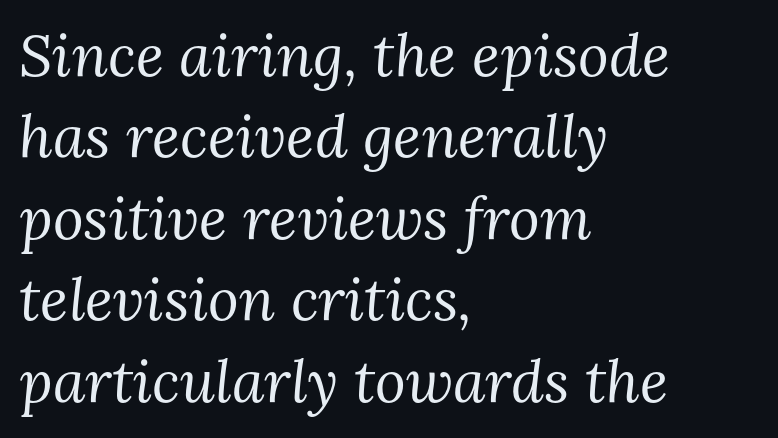
Q: Is the text bold? A: No.
Q: Is the text italic (slanted)? A: Yes, it leans right by about 3 degrees.
Q: Is the typeface a serif or a sans-serif typeface? A: Serif.
Q: Is the text underlined? A: No.
Q: How is the paragraph aligned? A: Left-aligned.
Q: Is the spacing between letters normal or unusually wide? A: Normal.
Q: Is the spacing between lines tight, normal or loose? A: Normal.
Q: Width (condensed, normal, or wide)? A: Normal.
Q: Stroke contrast? A: Medium.
Q: x-height? A: Medium.
Q: Monospaced? A: No.
